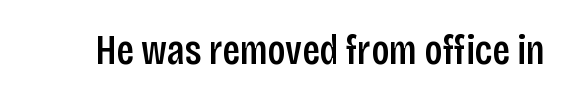
Descenders are the only things crossing below the line. Unlike italic type, these characters show no tilt at all. Is this a fixed-width face? No — the glyphs have proportional, varying widths. This is sans-serif lettering, the kind often seen on screens and signage. No extra tracking has been applied to these lines.
